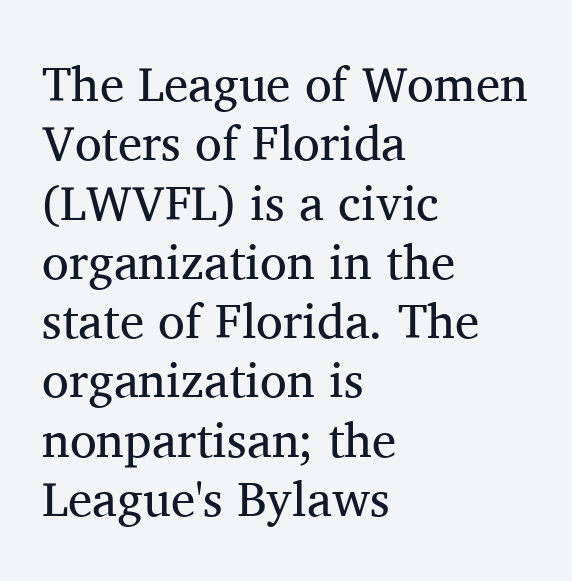
Q: Is the text bold? A: No.
Q: Is the text italic (slanted)? A: No, it is upright.
Q: Is the typeface a serif or a sans-serif typeface? A: Serif.
Q: Is the text underlined? A: No.
Q: How is the paragraph aligned? A: Left-aligned.
Q: Is the spacing between letters normal or unusually wide? A: Normal.
Q: Width (condensed, normal, or wide)? A: Normal.
Q: Stroke contrast? A: Medium.
Q: x-height? A: Medium.
Q: Monospaced? A: No.
